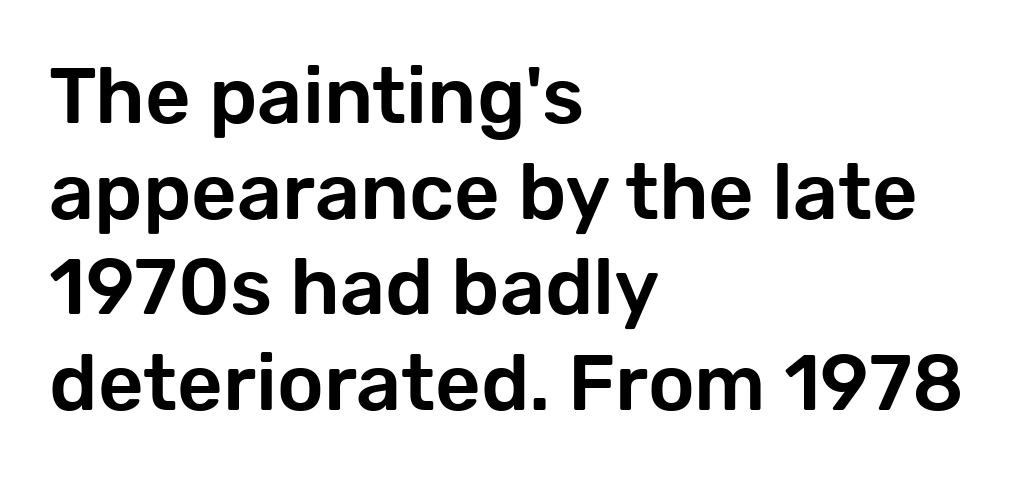
Q: Is the text italic (slanted)? A: No, it is upright.
Q: Is the typeface a serif or a sans-serif typeface? A: Sans-serif.
Q: Is the text underlined? A: No.
Q: How is the paragraph aligned? A: Left-aligned.
Q: Is the spacing between letters normal or unusually wide? A: Normal.
Q: Width (condensed, normal, or wide)? A: Normal.
Q: Stroke contrast? A: Low.
Q: x-height? A: Medium.
Q: Monospaced? A: No.
